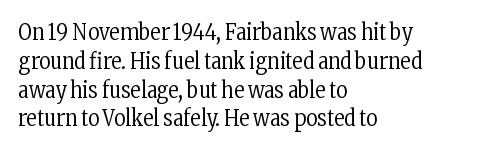
The image shows 22 px text type, upright; set left-aligned, normal line spacing (1.31x), normal letter spacing, not underlined.
